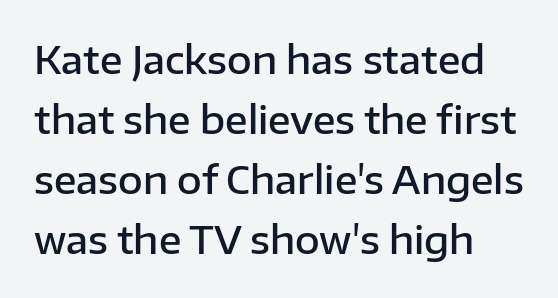
The type sits square on the baseline with zero lean. No word sits above an underline. To sum up the face: it is a sans, with no serifs. Stems and bowls a touch heavier than normal — semibold. Looks like regular typesetting: each glyph gets only the width it needs. The line-height multiplier appears to be the usual default.
